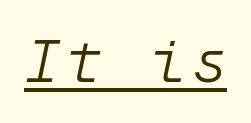
{"italic": "yes", "lean": "right", "slant_degrees": 12, "bold": "no", "weight": "light", "width": "normal", "stroke_contrast": "low", "x_height": "medium", "monospaced": "yes", "underline": "yes", "glyph_px": 58}
